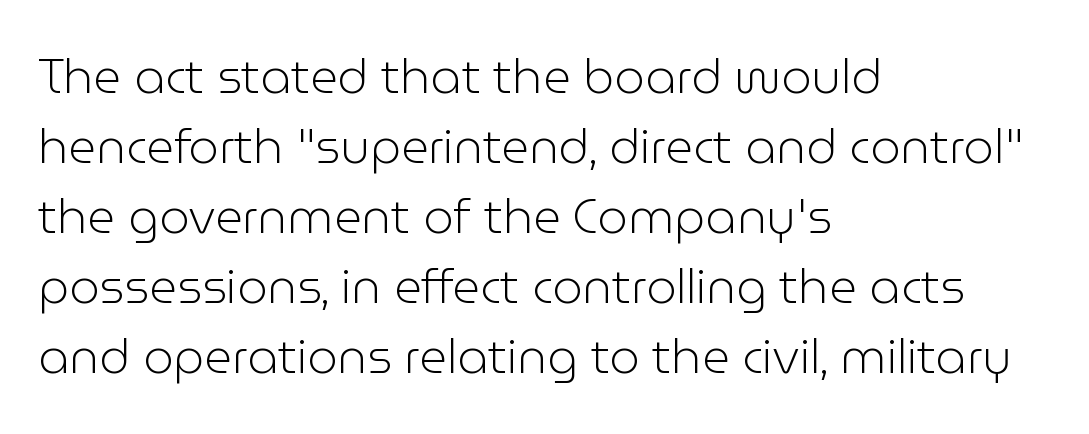
Q: Is the text bold? A: No.
Q: Is the text italic (slanted)? A: No, it is upright.
Q: Is the typeface a serif or a sans-serif typeface? A: Sans-serif.
Q: Is the text underlined? A: No.
Q: How is the paragraph aligned? A: Left-aligned.
Q: Is the spacing between letters normal or unusually wide? A: Normal.
Q: Is the spacing between lines tight, normal or loose? A: Normal.
Q: Width (condensed, normal, or wide)? A: Normal.
Q: Stroke contrast? A: Low.
Q: x-height? A: Medium.
Q: Monospaced? A: No.
